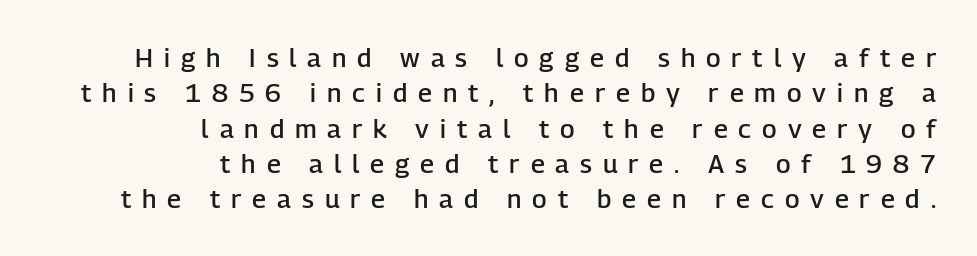
{"italic": "no", "bold": "semi", "underline": "no", "align": "right", "line_spacing": "normal", "line_spacing_ratio": 1.36, "letter_spacing": "wide", "letter_spacing_em": 0.42, "glyph_px": 26}
